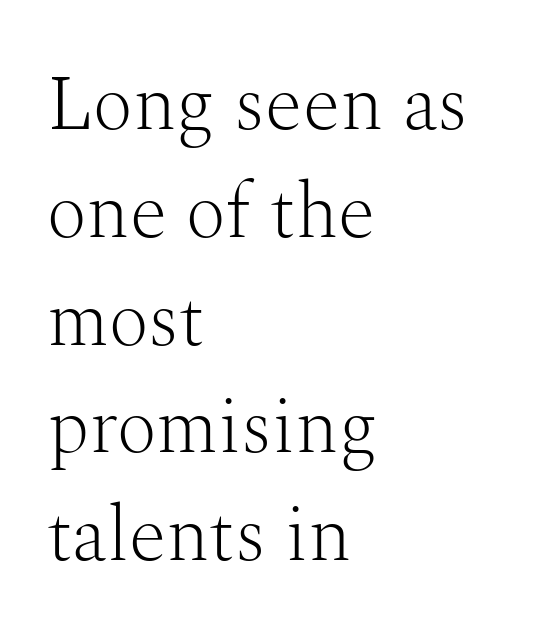
Q: Is the text bold? A: No.
Q: Is the text italic (slanted)? A: No, it is upright.
Q: Is the typeface a serif or a sans-serif typeface? A: Serif.
Q: Is the text underlined? A: No.
Q: How is the paragraph aligned? A: Left-aligned.
Q: Is the spacing between letters normal or unusually wide? A: Normal.
Q: Is the spacing between lines tight, normal or loose? A: Normal.
Q: Width (condensed, normal, or wide)? A: Normal.
Q: Stroke contrast? A: Medium.
Q: x-height? A: Medium.
Q: Monospaced? A: No.
